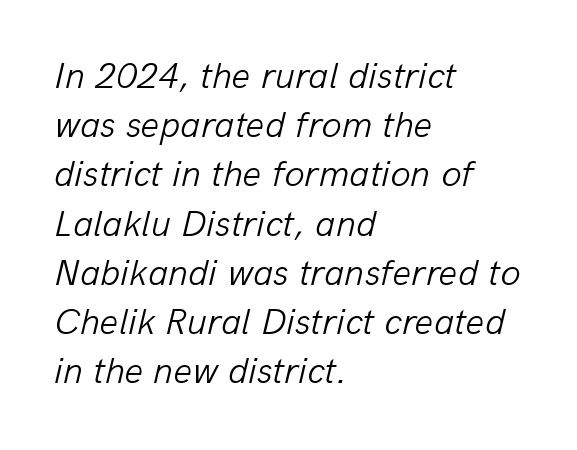
Q: Is the text bold? A: No.
Q: Is the text italic (slanted)? A: Yes, it leans right by about 13 degrees.
Q: Is the text underlined? A: No.
Q: How is the paragraph aligned? A: Left-aligned.
Q: Is the spacing between letters normal or unusually wide? A: Normal.
Q: Is the spacing between lines tight, normal or loose? A: Normal.
Q: Width (condensed, normal, or wide)? A: Normal.
Q: Stroke contrast? A: Low.
Q: x-height? A: Medium.
Q: Monospaced? A: No.
